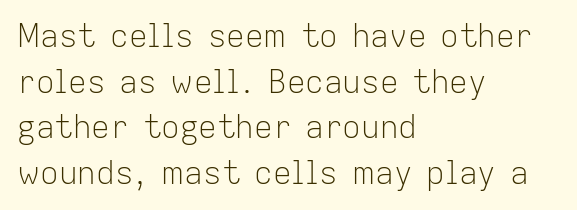
{"serif": "no", "italic": "no", "bold": "no", "weight": "light", "width": "normal", "stroke_contrast": "low", "x_height": "medium", "monospaced": "no", "underline": "no", "align": "left", "line_spacing": "normal", "line_spacing_ratio": 1.47, "letter_spacing": "normal", "letter_spacing_em": 0.0, "glyph_px": 31}
